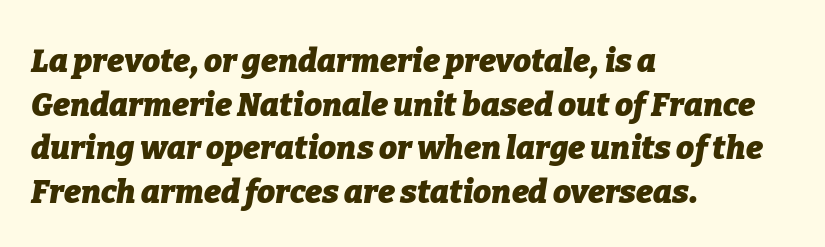
The image shows 32 px heavy type, italic (leaning right); set left-aligned, normal line spacing (1.36x), normal letter spacing, not underlined; low stroke contrast and a medium x-height.
